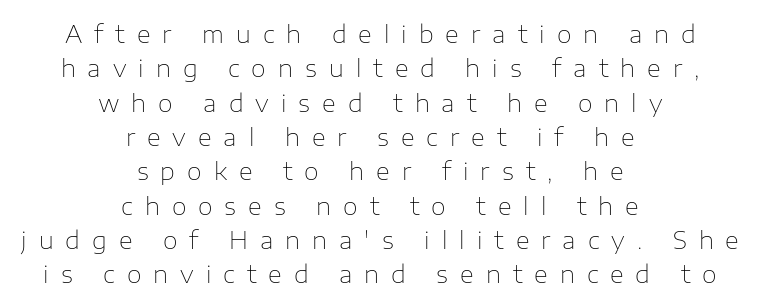
The image shows 24 px text type, upright; set centered, normal line spacing (1.43x), unusually wide letter spacing (+0.5 em), not underlined.
